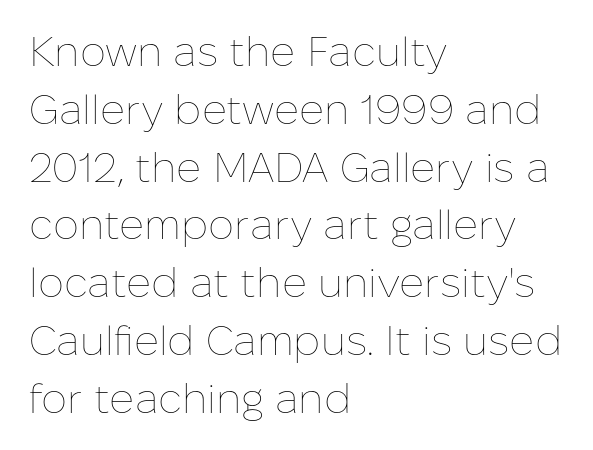
{"italic": "no", "bold": "no", "weight": "thin", "width": "normal", "stroke_contrast": "low", "x_height": "medium", "monospaced": "no", "underline": "no", "align": "left", "line_spacing": "normal", "line_spacing_ratio": 1.41, "letter_spacing": "normal", "letter_spacing_em": 0.0, "glyph_px": 41}
